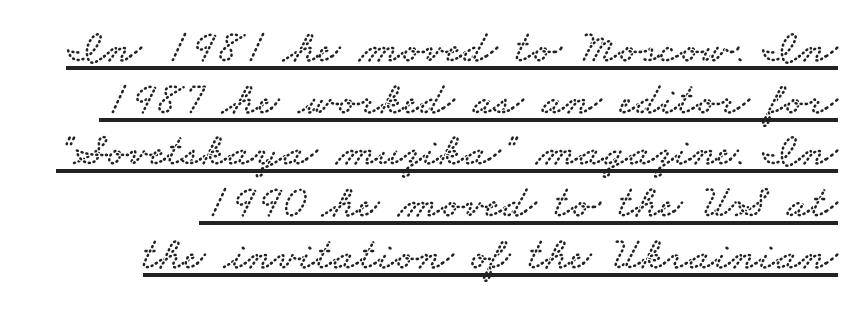
The image shows 47 px wide serif type; set tight line spacing (1.1x), normal letter spacing, underlined; low stroke contrast and a small x-height.
